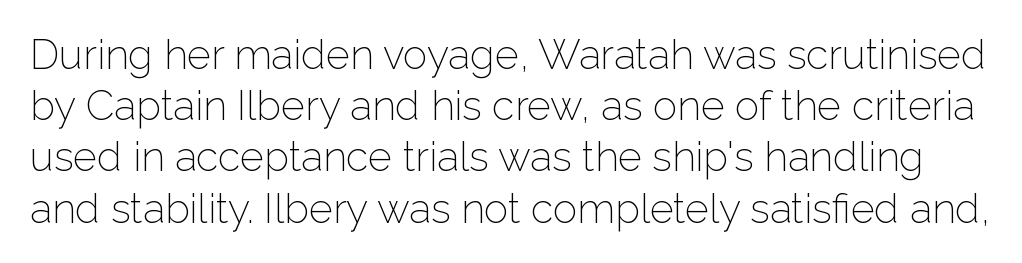
The image shows 41 px light sans-serif type, upright; set normal line spacing (1.25x), normal letter spacing, not underlined; low stroke contrast and a medium x-height.
